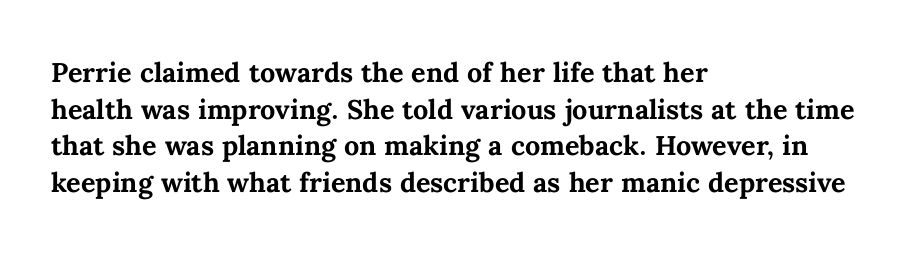
{"italic": "no", "bold": "yes", "underline": "no", "align": "left", "line_spacing": "normal", "line_spacing_ratio": 1.36, "letter_spacing": "normal", "letter_spacing_em": 0.0, "glyph_px": 27}
